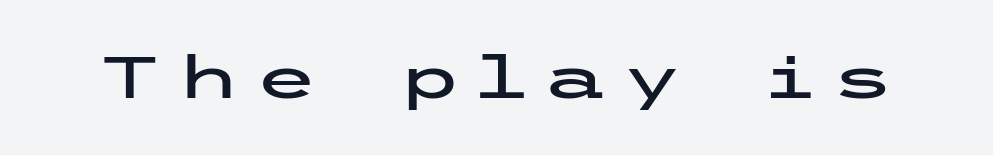
{"serif": "no", "italic": "no", "width": "wide", "stroke_contrast": "low", "x_height": "medium", "underline": "no", "letter_spacing": "wide", "letter_spacing_em": 0.22, "glyph_px": 59}
